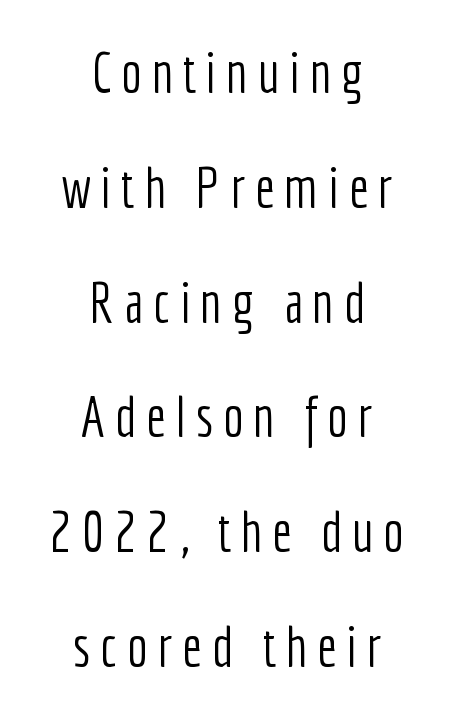
Q: Is the text bold? A: No.
Q: Is the text italic (slanted)? A: No, it is upright.
Q: Is the typeface a serif or a sans-serif typeface? A: Sans-serif.
Q: Is the text underlined? A: No.
Q: How is the paragraph aligned? A: Centered.
Q: Is the spacing between lines tight, normal or loose? A: Loose.
Q: Width (condensed, normal, or wide)? A: Condensed.
Q: Stroke contrast? A: Low.
Q: x-height? A: Medium.
Q: Monospaced? A: No.
